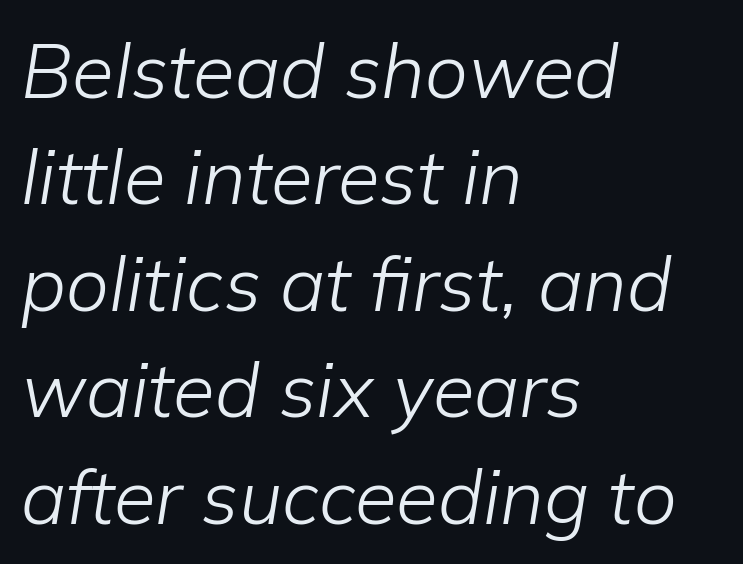
{"italic": "yes", "lean": "right", "slant_degrees": 9, "bold": "no", "weight": "light", "width": "normal", "stroke_contrast": "low", "x_height": "medium", "monospaced": "no", "underline": "no", "align": "left", "line_spacing": "normal", "line_spacing_ratio": 1.4, "letter_spacing": "normal", "letter_spacing_em": 0.0, "glyph_px": 76}
